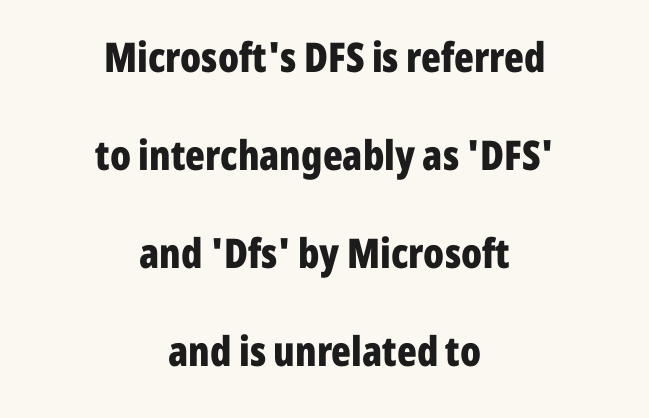
No italicization has been applied; the sample stays upright. Each letter keeps its own natural width here, so spacing adapts to shape. Inter-character spacing is left at the font's built-in metrics. You could fit nearly another row in the gap between these rows. The designer went with a sans here, leaving each stem footless.
